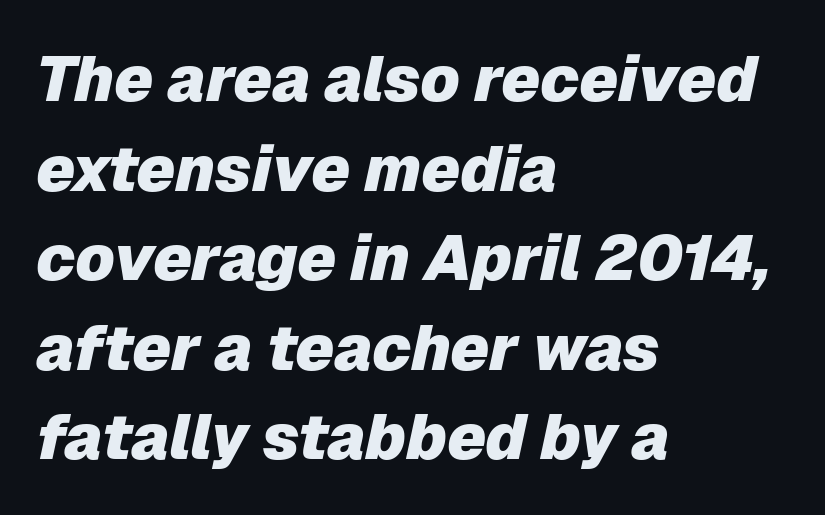
Students, this is bold: see how much ink each stroke carries. Lines of text with bare space underneath. Notice how the stems are inclined rather than vertical — that's the hallmark of italics. Proportional: the letters do not fall into vertical columns. The passage is arranged the way most books set body copy — flush left. Leading: standard.
